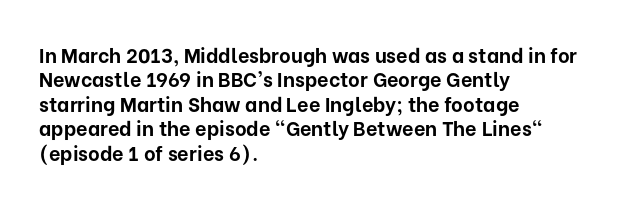
{"italic": "no", "bold": "yes", "underline": "no", "align": "left", "line_spacing_ratio": 1.22, "letter_spacing": "normal", "letter_spacing_em": 0.0, "glyph_px": 20}
